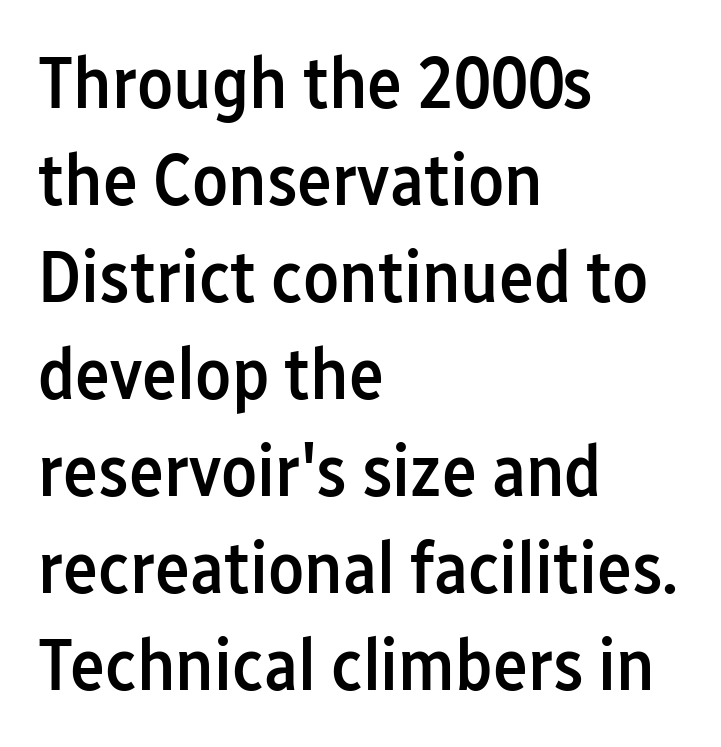
These lines are set flush left with a ragged right edge. Each word holds together tightly as a unit, with standard inter-letter gaps. Baseline-to-baseline distance is the conventional proportion of letter height. In terms of letterform style, serifs are entirely absent. Character widths vary here, with narrow letters taking less room than wide ones. Weight check: semibold — heavier than regular, not quite bold.
